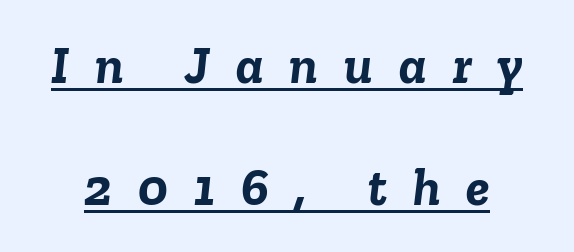
The image shows 53 px semibold type, italic (leaning right); set loose line spacing (2.31x), unusually wide letter spacing (+0.49 em), underlined; low stroke contrast and a medium x-height.
